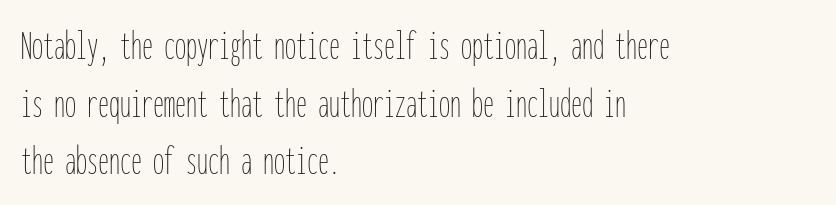
The image shows 44 px thin, condensed type, upright, monospaced; set left-aligned, normal line spacing (1.31x), normal letter spacing, not underlined; low stroke contrast and a medium x-height.
